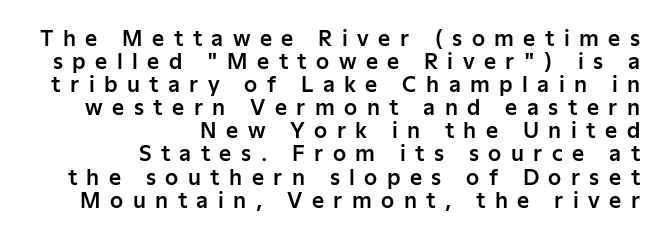
Honestly, the letter spacing is so wide it's the main thing you notice. A bare baseline throughout the passage. Nope, not italic — everything's standing straight. The passage is arranged like a letterhead date or caption credit — flush right. Baseline-to-baseline distance is barely more than the letter height.
